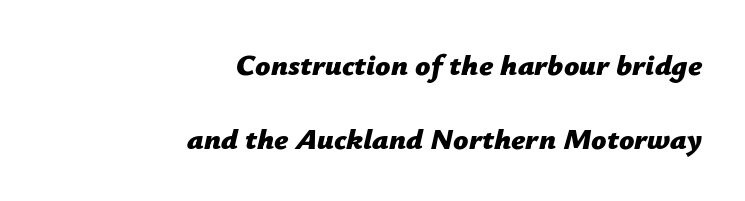
Q: Is the text bold? A: Yes.
Q: Is the text italic (slanted)? A: Yes, it leans right by about 12 degrees.
Q: Is the text underlined? A: No.
Q: How is the paragraph aligned? A: Right-aligned.
Q: Is the spacing between letters normal or unusually wide? A: Normal.
Q: Is the spacing between lines tight, normal or loose? A: Loose.
Q: Width (condensed, normal, or wide)? A: Normal.
Q: Stroke contrast? A: Low.
Q: x-height? A: Medium.
Q: Monospaced? A: No.
